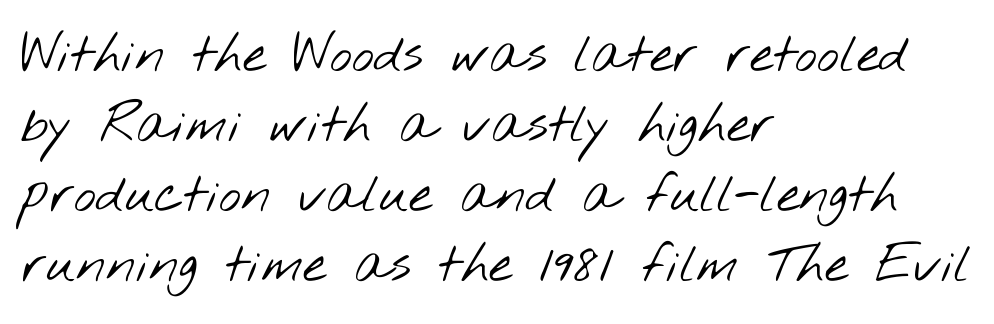
Q: Is the text bold? A: No.
Q: Is the typeface a serif or a sans-serif typeface? A: Sans-serif.
Q: Is the text underlined? A: No.
Q: How is the paragraph aligned? A: Left-aligned.
Q: Is the spacing between letters normal or unusually wide? A: Normal.
Q: Is the spacing between lines tight, normal or loose? A: Normal.
Q: Width (condensed, normal, or wide)? A: Wide.
Q: Stroke contrast? A: Low.
Q: x-height? A: Small.
Q: Monospaced? A: No.
